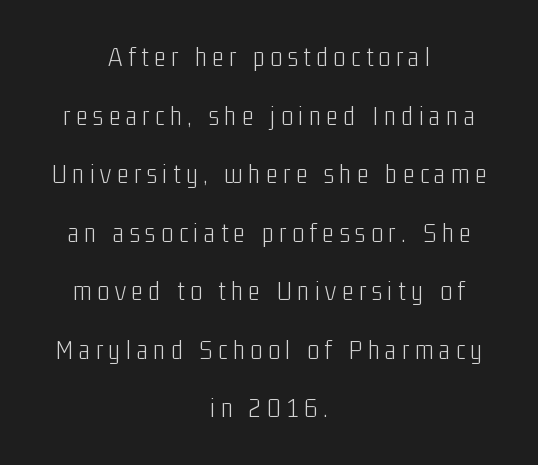
You can tell it's not italic because the verticals are truly vertical. The passage shown is typed in a proportional face where columns would drift. Underline: absent. Letter spacing: wide.
